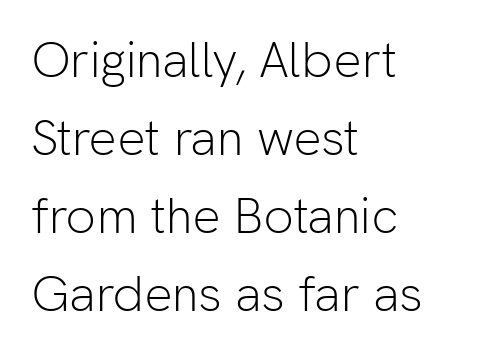
The image shows 50 px light sans-serif type, upright; set left-aligned, normal line spacing (1.56x), normal letter spacing, not underlined; low stroke contrast and a medium x-height.
